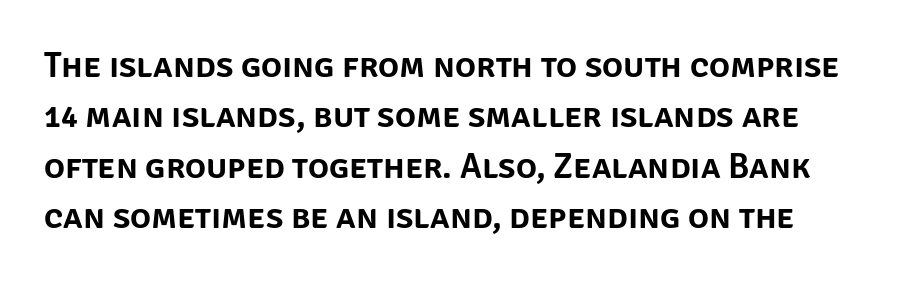
Unlike italic type, these characters show no tilt at all. This rendering leaves character spacing at its baseline value. Normally led — the rows are evenly, conventionally spaced. Character widths vary here, with narrow letters taking less room than wide ones. Nope, no serifs anywhere on these letters.
